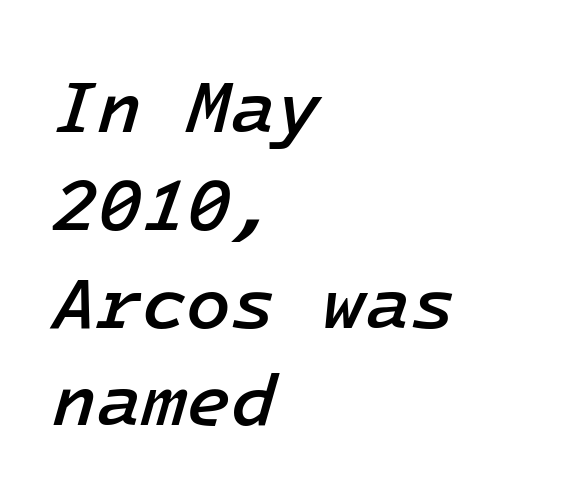
Q: Is the text bold? A: Semi-bold.
Q: Is the text italic (slanted)? A: Yes, it leans right by about 16 degrees.
Q: Is the text underlined? A: No.
Q: How is the paragraph aligned? A: Left-aligned.
Q: Is the spacing between letters normal or unusually wide? A: Normal.
Q: Is the spacing between lines tight, normal or loose? A: Normal.
Q: Width (condensed, normal, or wide)? A: Normal.
Q: Stroke contrast? A: Low.
Q: x-height? A: Medium.
